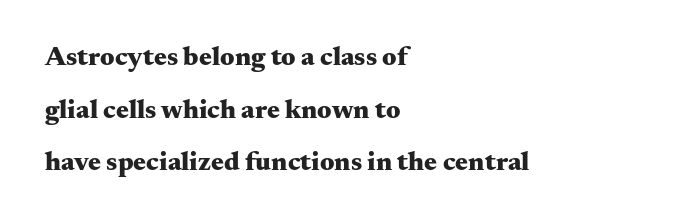
{"italic": "no", "bold": "yes", "underline": "no", "align": "left", "line_spacing": "loose", "line_spacing_ratio": 1.95, "letter_spacing": "normal", "letter_spacing_em": 0.0, "glyph_px": 27}
